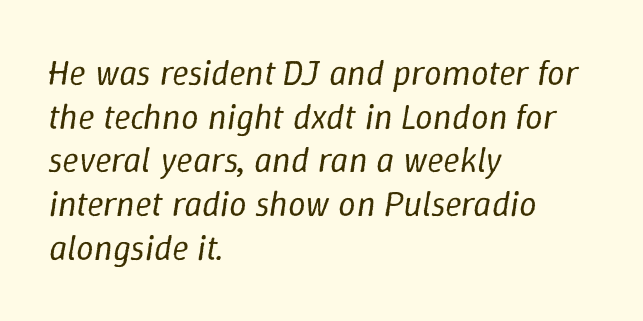
The image shows 35 px regular-weight type, italic (leaning right); set left-aligned, normal line spacing (1.25x), normal letter spacing, not underlined; low stroke contrast and a medium x-height.
